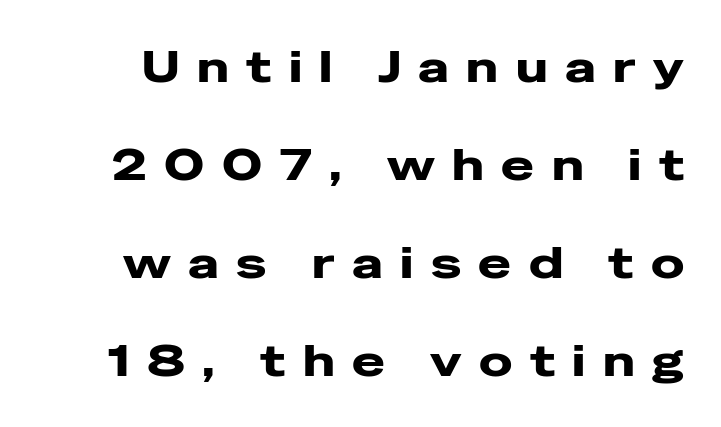
You can tell from the bare stems that sans-serif type was used. Each row of text sits above clean, open space. The passage shown is typed in a proportional face where columns would drift. Every character sits straight up, as roman type does.
